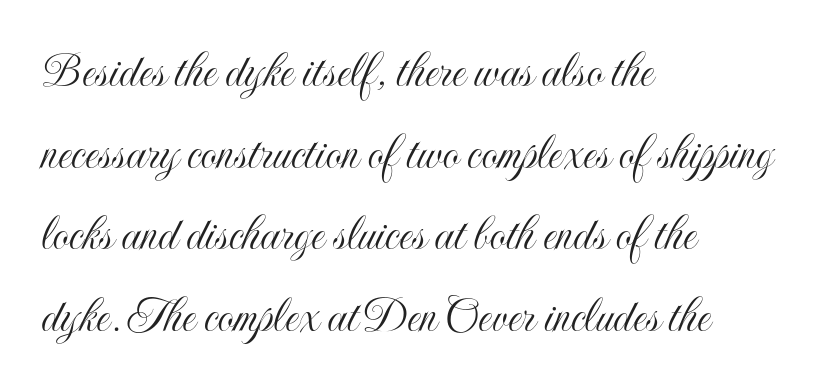
The lines sit at an ordinary, default distance from one another. Line beginnings align vertically; line endings do not. You could not count columns in this text — the font is proportionally spaced. The area under the type is left untouched.
